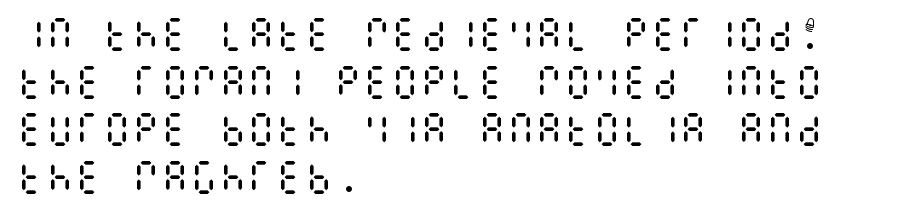
Q: Is the text bold? A: No.
Q: Is the text italic (slanted)? A: No, it is upright.
Q: Is the text underlined? A: No.
Q: How is the paragraph aligned? A: Left-aligned.
Q: Is the spacing between letters normal or unusually wide? A: Normal.
Q: Is the spacing between lines tight, normal or loose? A: Normal.
Q: Width (condensed, normal, or wide)? A: Condensed.
Q: Stroke contrast? A: Medium.
Q: x-height? A: Large.
